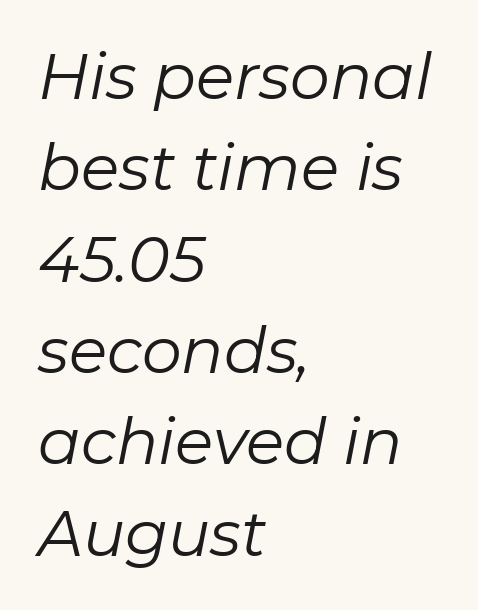
Q: Is the text bold? A: No.
Q: Is the text italic (slanted)? A: Yes, it leans right by about 11 degrees.
Q: Is the text underlined? A: No.
Q: How is the paragraph aligned? A: Left-aligned.
Q: Is the spacing between letters normal or unusually wide? A: Normal.
Q: Is the spacing between lines tight, normal or loose? A: Normal.
Q: Width (condensed, normal, or wide)? A: Normal.
Q: Stroke contrast? A: Low.
Q: x-height? A: Medium.
Q: Monospaced? A: No.
